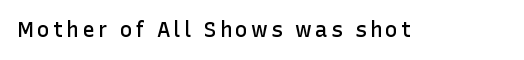
{"italic": "no", "bold": "semi", "underline": "no", "glyph_px": 21}
